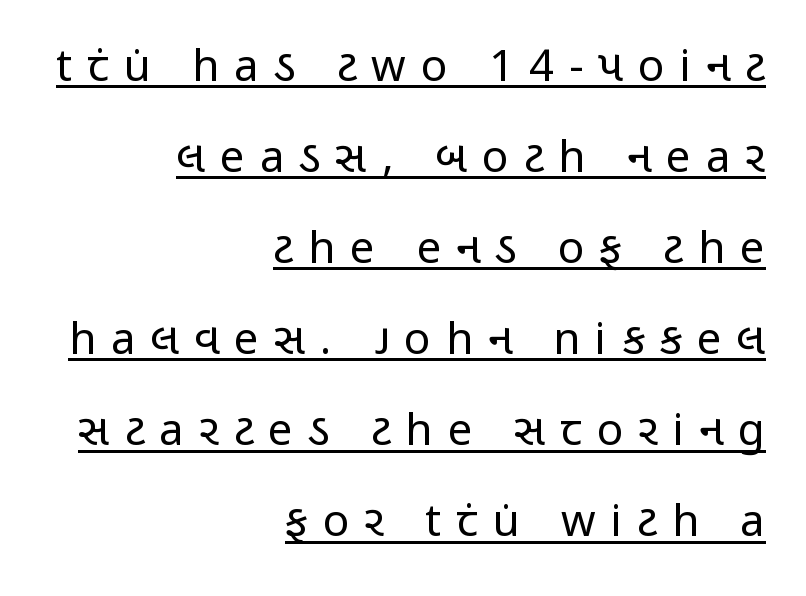
Q: Is the text bold? A: No.
Q: Is the text italic (slanted)? A: No, it is upright.
Q: Is the typeface a serif or a sans-serif typeface? A: Sans-serif.
Q: Is the text underlined? A: Yes.
Q: How is the paragraph aligned? A: Right-aligned.
Q: Is the spacing between letters normal or unusually wide? A: Unusually wide.
Q: Is the spacing between lines tight, normal or loose? A: Loose.
Q: Width (condensed, normal, or wide)? A: Condensed.
Q: Stroke contrast? A: Low.
Q: x-height? A: Medium.
Q: Monospaced? A: No.
